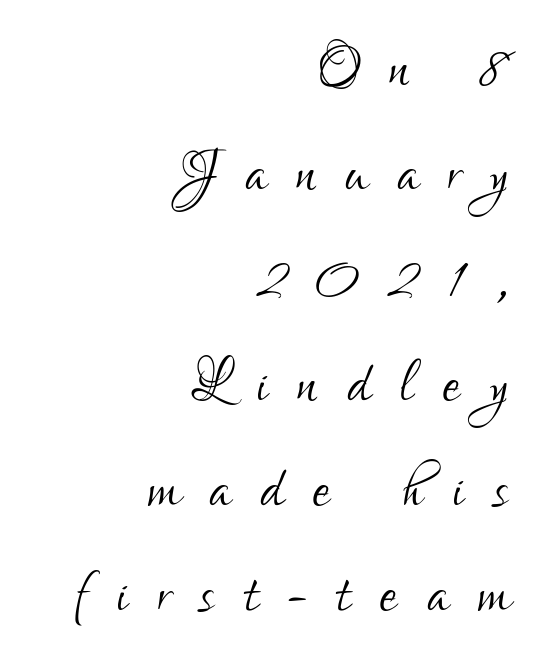
Stroke thickness stays within the range of a standard reading face or lighter. Font category for this specimen: sans-serif. This rendering uses right alignment, leaving the left contour irregular.
